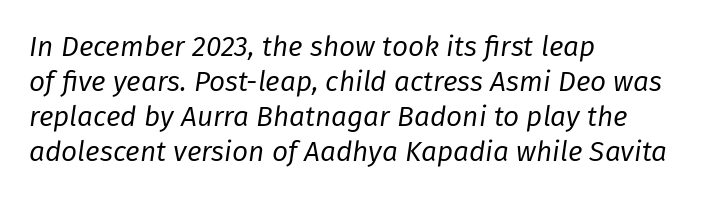
The image shows 28 px regular-weight type, italic (leaning right); set left-aligned, normal line spacing (1.25x), normal letter spacing, not underlined; low stroke contrast and a medium x-height.
